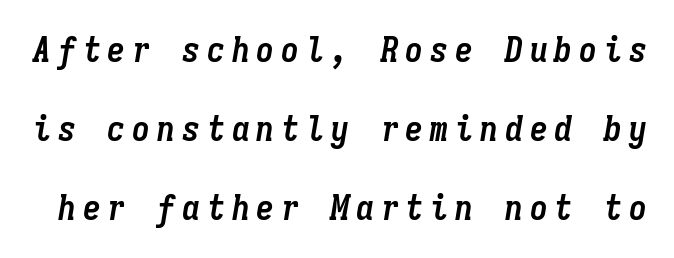
The image shows 36 px semibold, condensed type, italic (leaning right), monospaced; set loose line spacing (2.19x), not underlined; low stroke contrast and a medium x-height.
